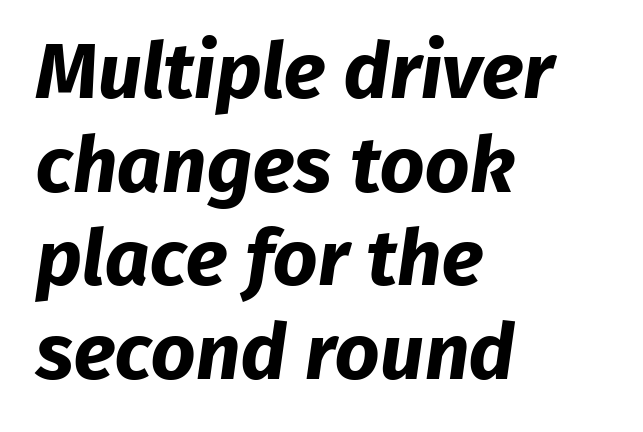
The image shows 78 px bold sans-serif type; set left-aligned, line spacing 1.2x, normal letter spacing, not underlined; low stroke contrast and a medium x-height.
